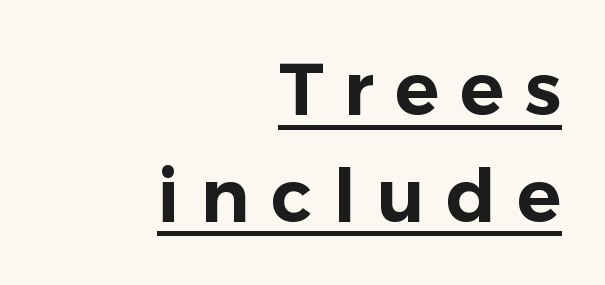
{"serif": "no", "italic": "no", "width": "normal", "stroke_contrast": "low", "x_height": "medium", "monospaced": "no", "underline": "yes", "align": "right", "line_spacing": "normal", "line_spacing_ratio": 1.46, "letter_spacing": "wide", "letter_spacing_em": 0.29, "glyph_px": 73}
